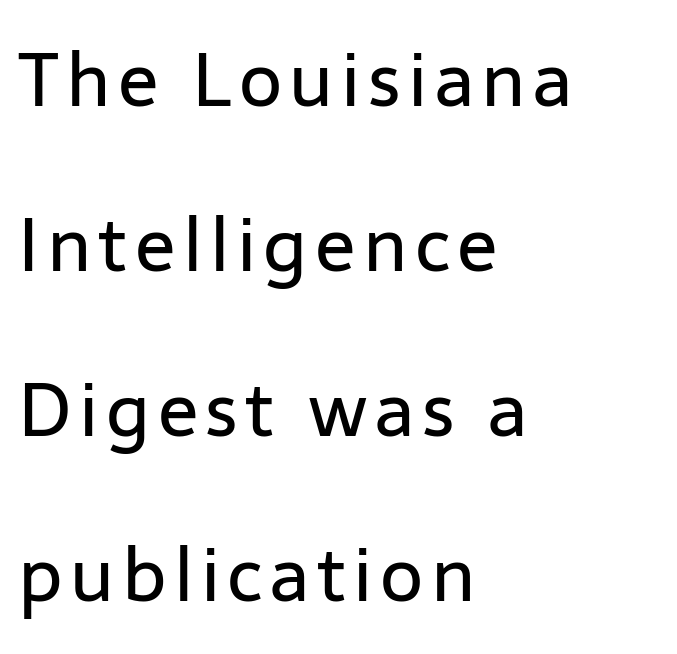
Stroke thickness stays within the range of a standard reading face or lighter. Proportional: the letters do not fall into vertical columns. Reading down the block, your eye returns to a fixed left position each line. Descender tails drop into unmarked territory. Are there feet on the stems? There aren't — it's a sans. These lines were composed using upright roman letters.
